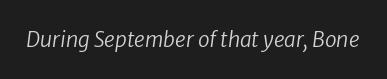
The passage shown has conventional tracking throughout. Every character sits at an angle, as italics do. A quiet, ordinary-to-light weight characterises the typeface. No word sits above an underline.
